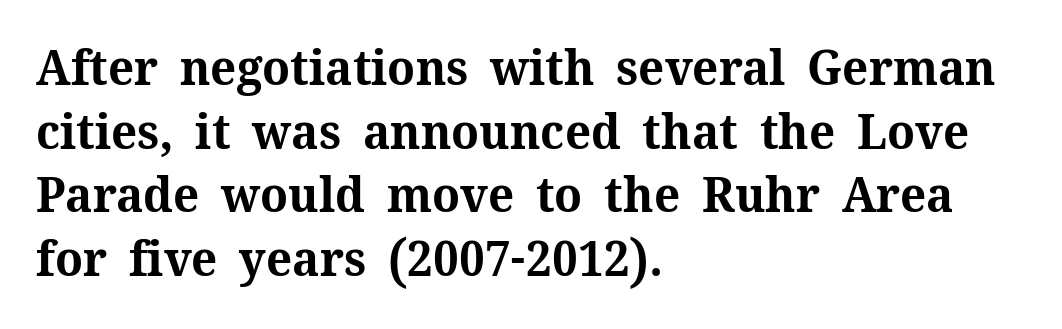
The image shows 49 px bold serif type, upright; set left-aligned, normal line spacing (1.3x), normal letter spacing, not underlined; medium stroke contrast and a medium x-height.
